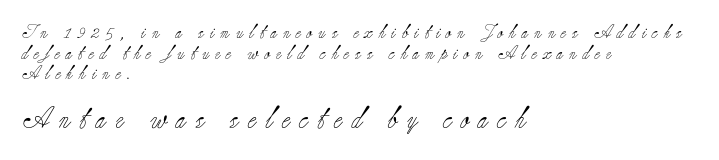
The paragraph shown leans on its left margin. Summary of weight: not heavy and not bold. Rows of type keep a routine distance in the vertical direction.
